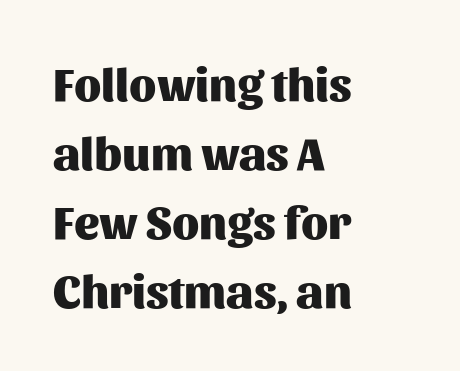
The image shows 47 px heavy sans-serif type, upright; set left-aligned, normal line spacing (1.47x), normal letter spacing, not underlined; medium stroke contrast and a medium x-height.
